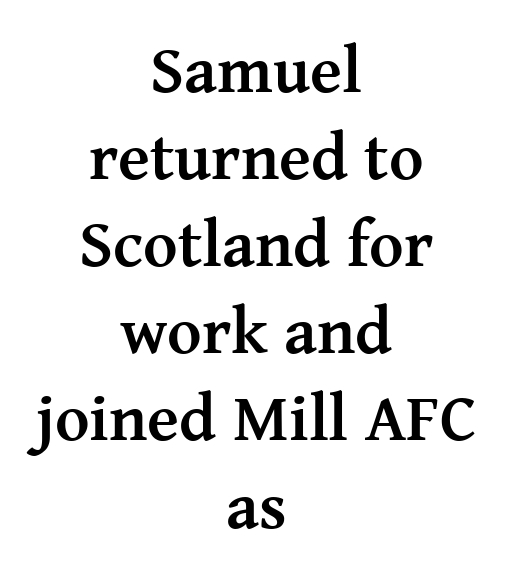
Q: Is the text bold? A: Yes.
Q: Is the text italic (slanted)? A: No, it is upright.
Q: Is the typeface a serif or a sans-serif typeface? A: Serif.
Q: Is the text underlined? A: No.
Q: How is the paragraph aligned? A: Centered.
Q: Is the spacing between letters normal or unusually wide? A: Normal.
Q: Is the spacing between lines tight, normal or loose? A: Normal.
Q: Width (condensed, normal, or wide)? A: Normal.
Q: Stroke contrast? A: Medium.
Q: x-height? A: Medium.
Q: Monospaced? A: No.
